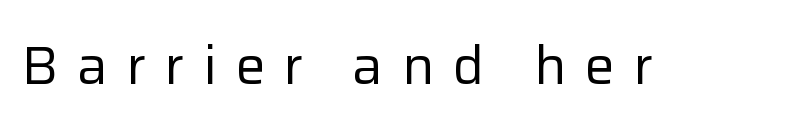
Q: Is the text bold? A: No.
Q: Is the text italic (slanted)? A: No, it is upright.
Q: Is the typeface a serif or a sans-serif typeface? A: Sans-serif.
Q: Is the text underlined? A: No.
Q: Is the spacing between letters normal or unusually wide? A: Unusually wide.
Q: Width (condensed, normal, or wide)? A: Normal.
Q: Stroke contrast? A: Low.
Q: x-height? A: Medium.
Q: Monospaced? A: No.
